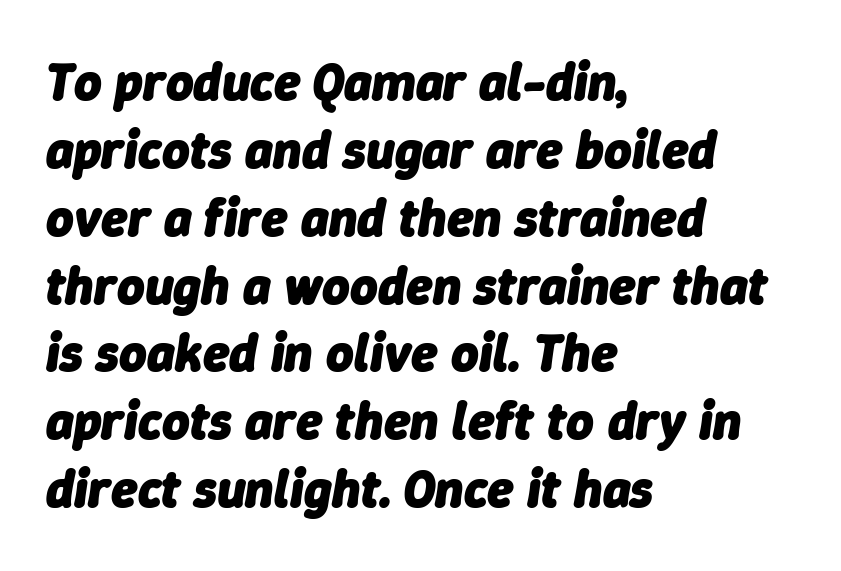
Underlining? Definitely not there. Its strokes are broad and dark, the hallmark of bold type. Note the varied advance widths — an 'i' is clearly narrower than an 'm'. Students, observe: this is what conventionally led text looks like. In CSS terms this would be text-align: left.
